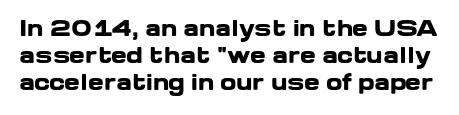
{"italic": "no", "bold": "yes", "underline": "no", "line_spacing": "normal", "line_spacing_ratio": 1.28, "letter_spacing": "normal", "letter_spacing_em": 0.0, "glyph_px": 21}
